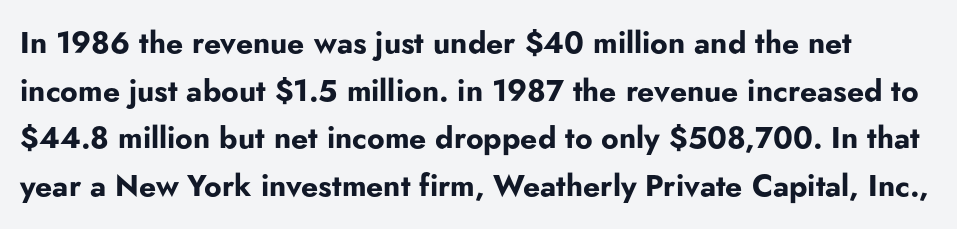
Q: Is the text bold? A: Yes.
Q: Is the text italic (slanted)? A: No, it is upright.
Q: Is the typeface a serif or a sans-serif typeface? A: Sans-serif.
Q: Is the text underlined? A: No.
Q: Is the spacing between letters normal or unusually wide? A: Normal.
Q: Is the spacing between lines tight, normal or loose? A: Normal.
Q: Width (condensed, normal, or wide)? A: Normal.
Q: Stroke contrast? A: Low.
Q: x-height? A: Small.
Q: Monospaced? A: No.
